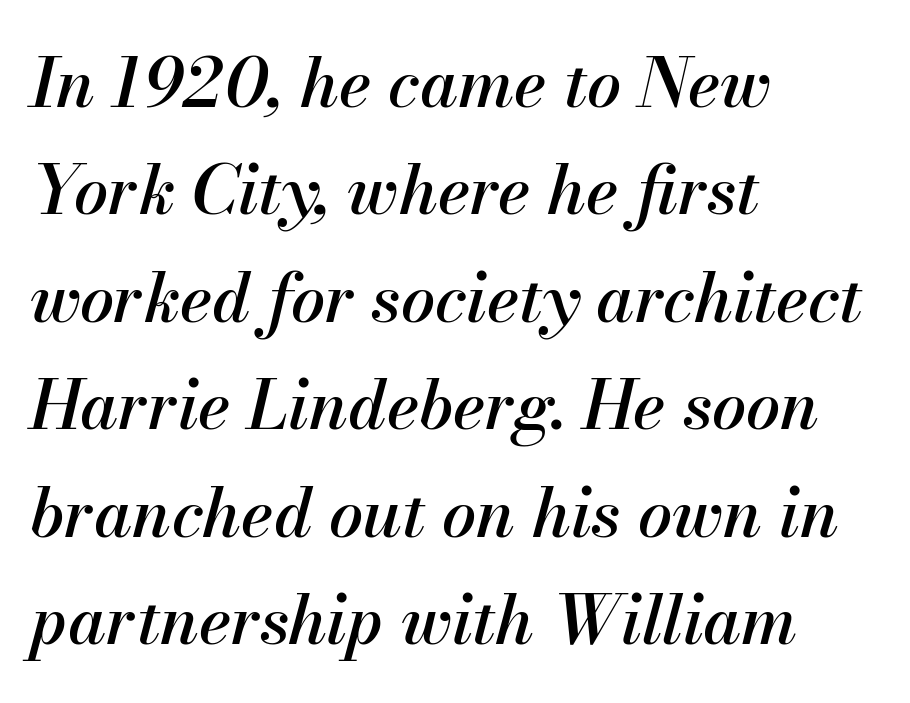
{"italic": "yes", "lean": "right", "slant_degrees": 13, "width": "normal", "stroke_contrast": "medium", "x_height": "small", "monospaced": "no", "underline": "no", "align": "left", "line_spacing": "normal", "line_spacing_ratio": 1.58, "letter_spacing": "normal", "letter_spacing_em": 0.0, "glyph_px": 68}
